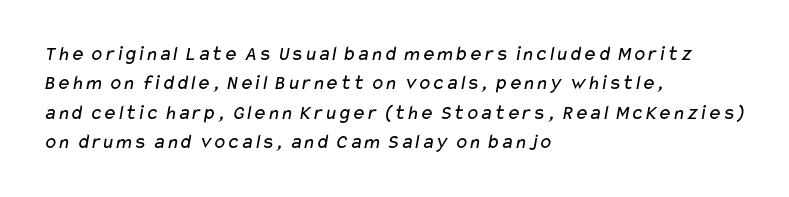
{"bold": "no", "underline": "no", "align": "left", "line_spacing": "normal", "line_spacing_ratio": 1.4, "letter_spacing": "normal", "letter_spacing_em": 0.0, "glyph_px": 21}
